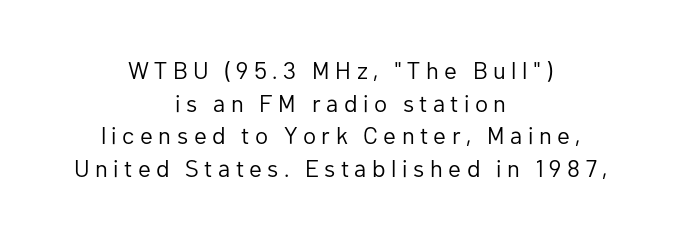
Q: Is the text bold? A: No.
Q: Is the text italic (slanted)? A: No, it is upright.
Q: Is the text underlined? A: No.
Q: How is the paragraph aligned? A: Centered.
Q: Is the spacing between letters normal or unusually wide? A: Unusually wide.
Q: Is the spacing between lines tight, normal or loose? A: Normal.
